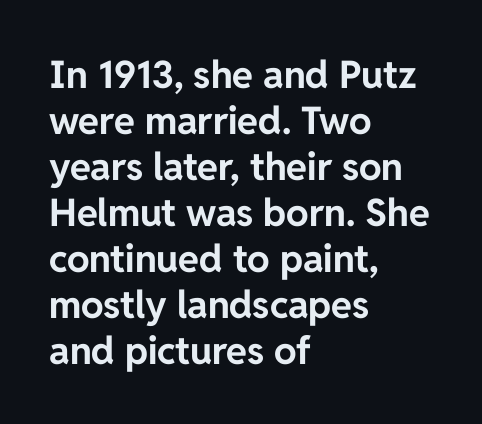
{"serif": "no", "italic": "no", "bold": "yes", "weight": "bold", "width": "normal", "stroke_contrast": "low", "x_height": "medium", "monospaced": "no", "underline": "no", "align": "left", "line_spacing_ratio": 1.21, "letter_spacing": "normal", "letter_spacing_em": 0.0, "glyph_px": 38}
